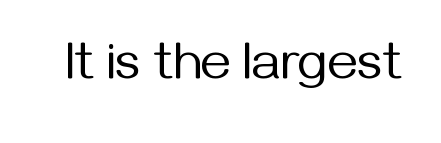
Tracking here is standard; glyphs follow each other at the usual distance. Is this a heavy cut? Hardly; it is regular or lighter. It's the straight-up-and-down kind of type. I'd call this a sans setting — the letters go barefoot. The space directly below the letters is spotless.
